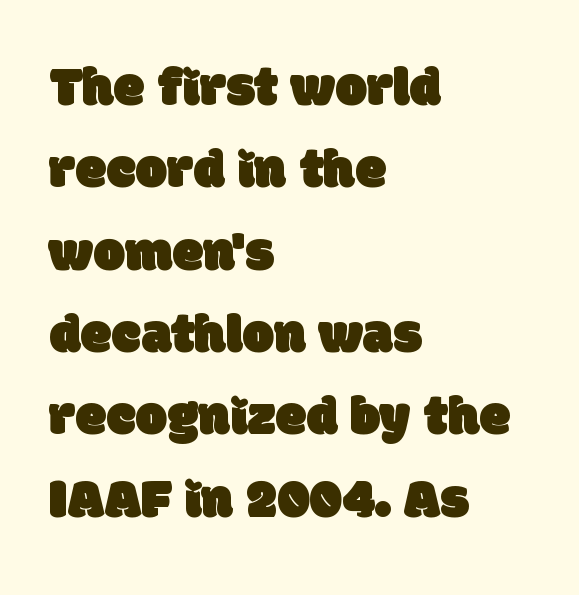
Q: Is the typeface a serif or a sans-serif typeface? A: Sans-serif.
Q: Is the text underlined? A: No.
Q: How is the paragraph aligned? A: Left-aligned.
Q: Is the spacing between letters normal or unusually wide? A: Normal.
Q: Is the spacing between lines tight, normal or loose? A: Normal.
Q: Width (condensed, normal, or wide)? A: Normal.
Q: Stroke contrast? A: Low.
Q: x-height? A: Large.
Q: Monospaced? A: No.
